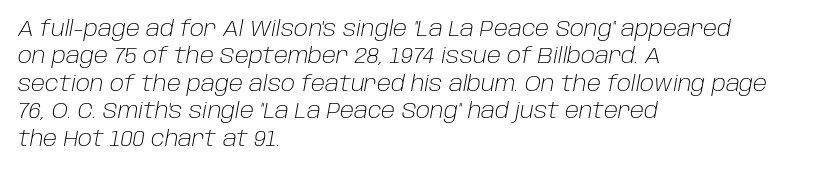
Q: Is the text bold? A: No.
Q: Is the text italic (slanted)? A: Yes, it leans right by about 10 degrees.
Q: Is the text underlined? A: No.
Q: How is the paragraph aligned? A: Left-aligned.
Q: Is the spacing between letters normal or unusually wide? A: Normal.
Q: Is the spacing between lines tight, normal or loose? A: Normal.
